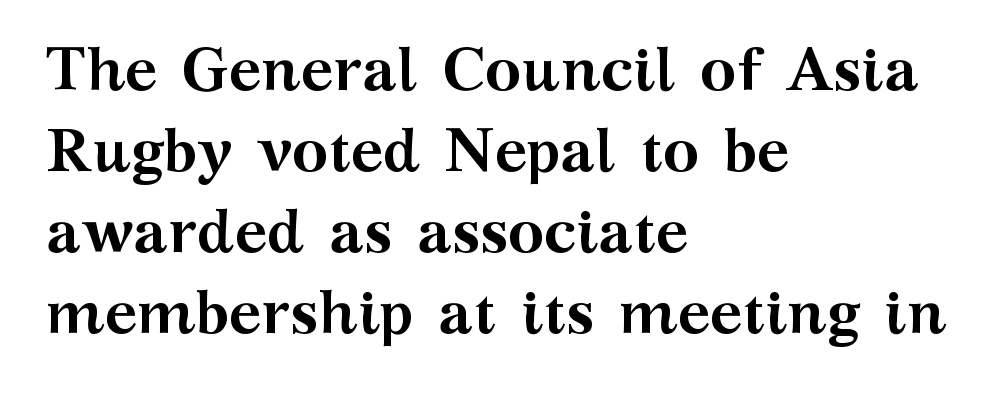
{"serif": "yes", "italic": "no", "bold": "yes", "weight": "semibold", "width": "wide", "stroke_contrast": "medium", "x_height": "medium", "monospaced": "no", "underline": "no", "align": "left", "line_spacing": "normal", "line_spacing_ratio": 1.33, "letter_spacing": "normal", "letter_spacing_em": 0.0, "glyph_px": 61}
